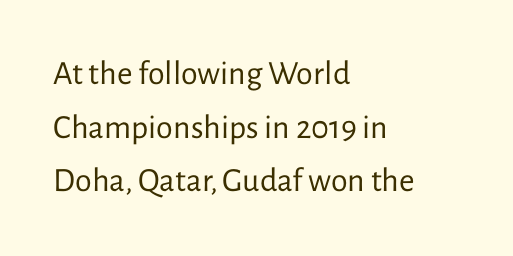
The image shows 34 px regular-weight sans-serif type, upright; set left-aligned, normal line spacing (1.58x), normal letter spacing, not underlined; low stroke contrast and a medium x-height.
